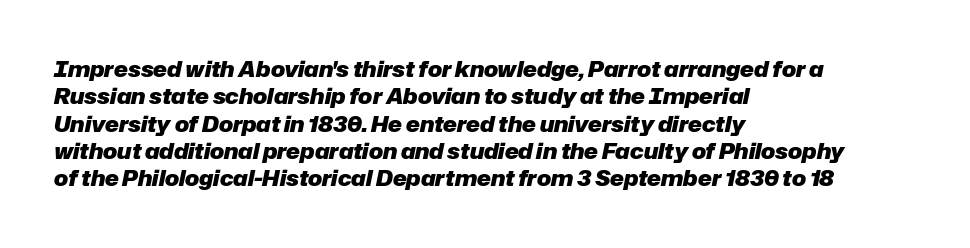
The image shows 21 px bold type, italic (leaning right); set left-aligned, normal line spacing (1.3x), normal letter spacing, not underlined.
